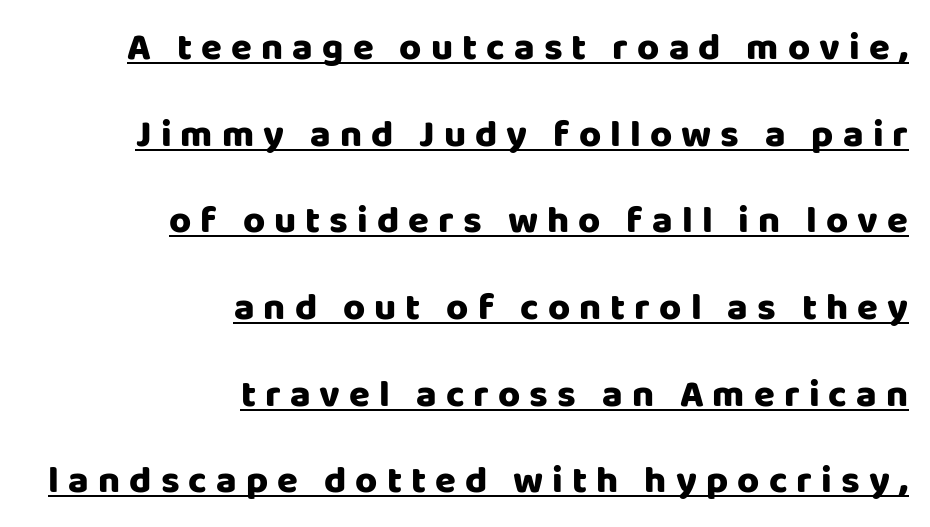
The image shows 38 px sans-serif type, upright; set right-aligned, loose line spacing (2.28x), unusually wide letter spacing (+0.24 em), underlined; low stroke contrast and a large x-height.
